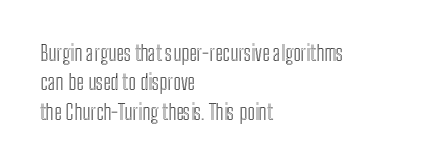
If you drew a ruler down the left edge, every line would touch it. The foot of each line stays bare and open. What's the leading like? Ordinary, nothing unusual. The axis of the letterforms is exactly vertical. Observe the ordinary spacing: letters are neighbours, not strangers.
